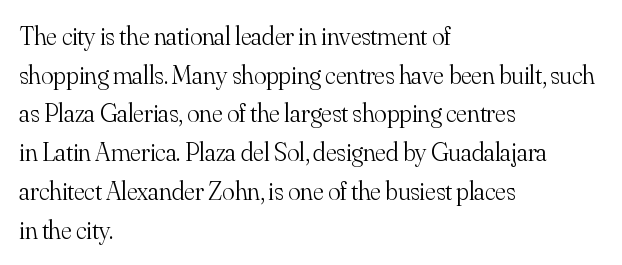
The image shows 26 px text type, upright; set left-aligned, normal line spacing (1.49x), normal letter spacing, not underlined.
